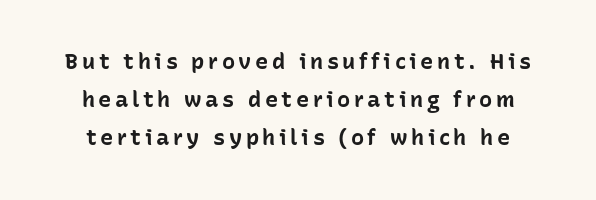
{"italic": "no", "bold": "yes", "underline": "no", "line_spacing_ratio": 1.73, "glyph_px": 22}
